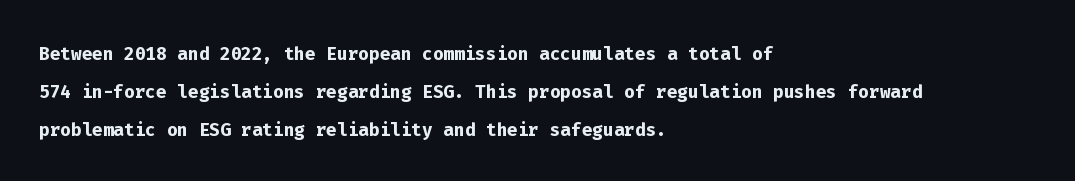
Q: Is the text bold? A: Yes.
Q: Is the text italic (slanted)? A: No, it is upright.
Q: Is the text underlined? A: No.
Q: How is the paragraph aligned? A: Left-aligned.
Q: Is the spacing between letters normal or unusually wide? A: Normal.
Q: Is the spacing between lines tight, normal or loose? A: Normal.
